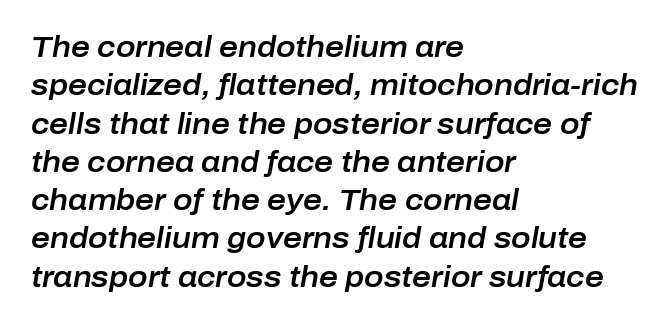
Clear beneath every line of the passage. The letters advance in unequal steps, a hallmark of proportional type. Between one letter and the next there's only the usual sliver of space. Notice how descenders clear the ascenders below comfortably — that's standard leading.
